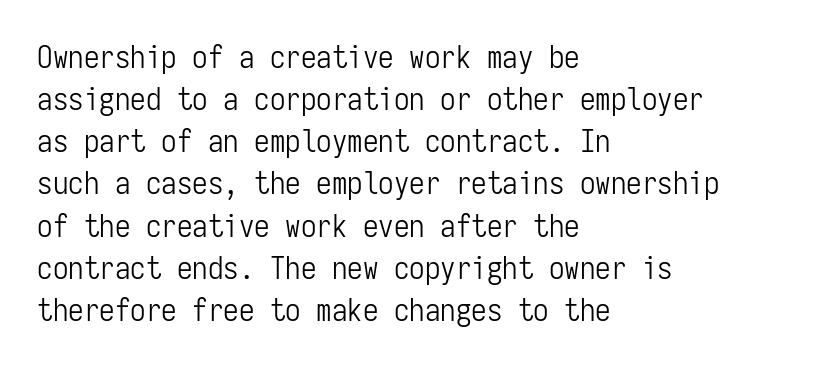
The image shows 31 px light, condensed sans-serif type, upright, monospaced; set left-aligned, normal line spacing (1.36x), normal letter spacing, not underlined; low stroke contrast and a medium x-height.
